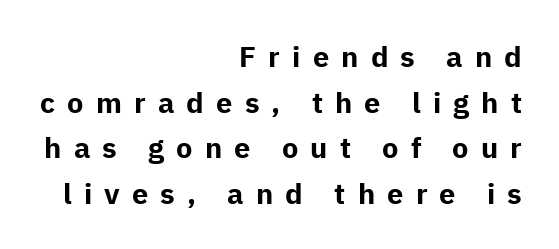
Clear beneath every line of the passage. Weight: bold. Each letter keeps its own natural width here, so spacing adapts to shape. You could only call the tracking loose — the letters float apart. These lines stack with their right ends in a neat column.
